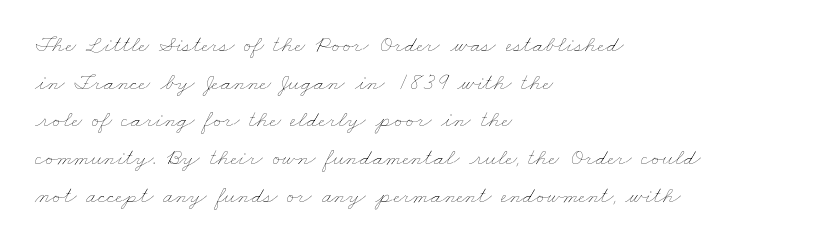
Layout note: lines flush left. The zone under the glyphs is completely vacant. Characters follow at the spacing the type designer built in. The vertical gap from one line to the next is medium. Weight: not bold — regular or lighter.
